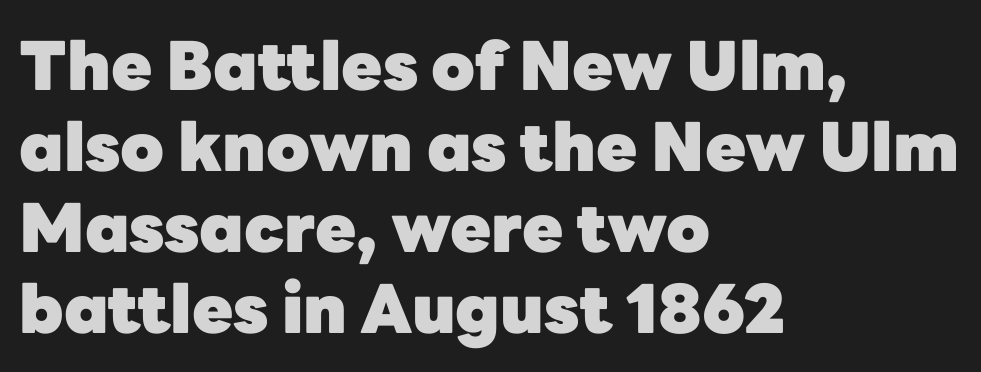
Q: Is the text bold? A: Yes.
Q: Is the text italic (slanted)? A: No, it is upright.
Q: Is the typeface a serif or a sans-serif typeface? A: Sans-serif.
Q: Is the text underlined? A: No.
Q: How is the paragraph aligned? A: Left-aligned.
Q: Is the spacing between letters normal or unusually wide? A: Normal.
Q: Width (condensed, normal, or wide)? A: Normal.
Q: Stroke contrast? A: Low.
Q: x-height? A: Medium.
Q: Monospaced? A: No.
